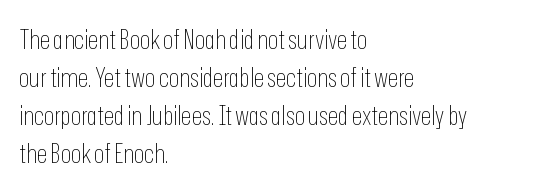
Q: Is the text bold? A: No.
Q: Is the text italic (slanted)? A: No, it is upright.
Q: Is the text underlined? A: No.
Q: How is the paragraph aligned? A: Left-aligned.
Q: Is the spacing between letters normal or unusually wide? A: Normal.
Q: Is the spacing between lines tight, normal or loose? A: Normal.
